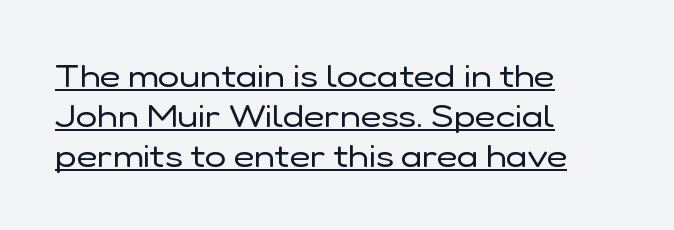
{"serif": "no", "italic": "no", "bold": "no", "weight": "regular", "width": "normal", "stroke_contrast": "low", "x_height": "medium", "monospaced": "no", "underline": "yes", "align": "left", "line_spacing": "normal", "line_spacing_ratio": 1.25, "letter_spacing": "normal", "letter_spacing_em": 0.0, "glyph_px": 32}
